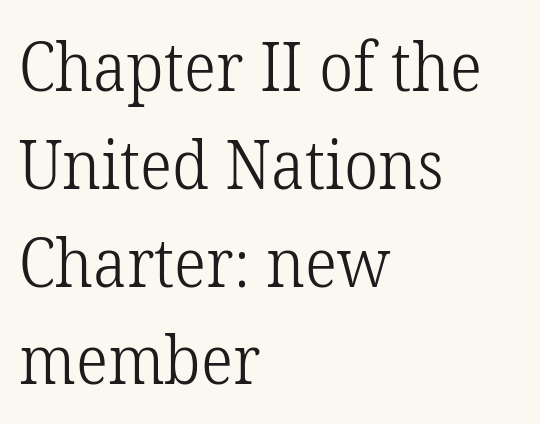
The letters look calm and open, with moderate or lighter stems. This is serif lettering, the kind often seen in printed books. Posture: vertical. The typesetter chose a ragged-right arrangement here. A typesetter would call this proportional, since set widths differ per character. Horizontal bands of white between lines are of average thickness.
